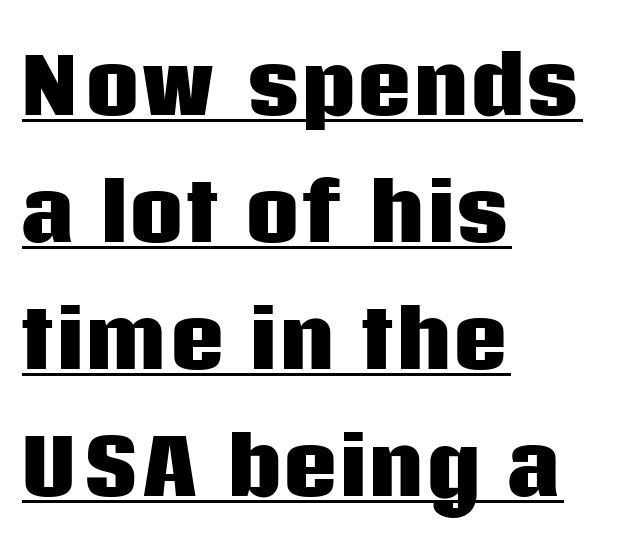
The image shows 77 px heavy sans-serif type, upright; set left-aligned, normal line spacing (1.65x), normal letter spacing, underlined; low stroke contrast and a large x-height.
